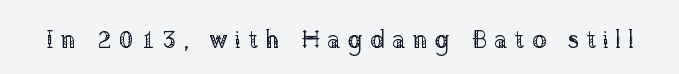
{"italic": "no", "bold": "no", "underline": "no", "letter_spacing": "wide", "letter_spacing_em": 0.27, "glyph_px": 25}
